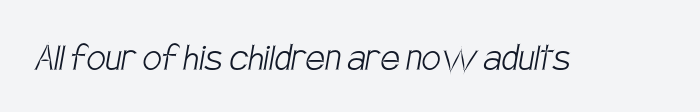
The horizontal fit of the characters is conventional and even. Note the varied advance widths — an 'i' is clearly narrower than an 'm'. A typesetter would label this face a sans. Beneath every word, the page is bare. Compared with a typical body face, this is equally light or lighter still.
